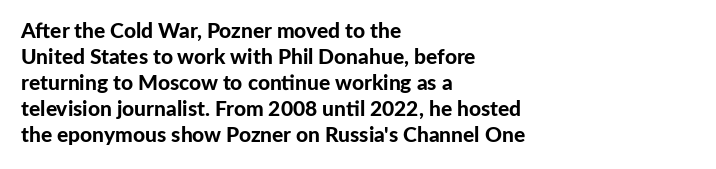
The image shows 21 px bold type, upright; set left-aligned, line spacing 1.24x, normal letter spacing, not underlined.
